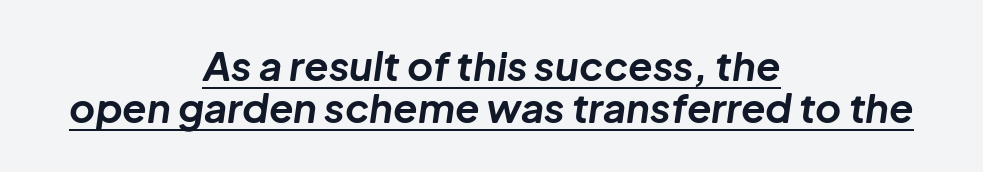
The image shows 40 px bold type, italic (leaning right); set centered, tight line spacing (1.06x), normal letter spacing, underlined; low stroke contrast and a medium x-height.
